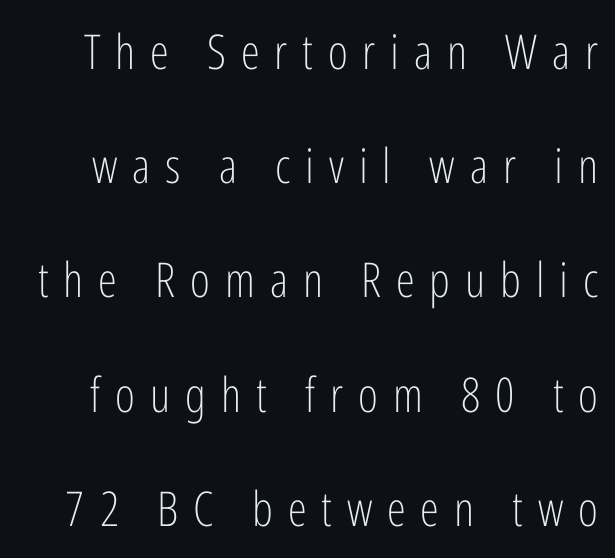
Each stroke keeps to a modest, everyday thickness or less. The letters are spread apart with noticeably loose tracking. Notice how the stems are strictly vertical — no italics here. Character widths vary here, with narrow letters taking less room than wide ones. Successive baselines arrive slowly, with a big drop between each. Look at the bottom of the vertical strokes: they stop flat, with no serifs.
